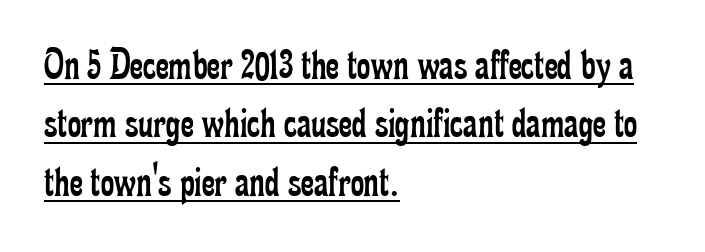
Stems here are at most as thick as an everyday book face. Do the characters align in a grid? No, the font is proportional. Casual observation: everything's shoved over to the left. Compared with undecorated copy, this sample adds a rule below the words. This rendering leaves character spacing at its baseline value.
